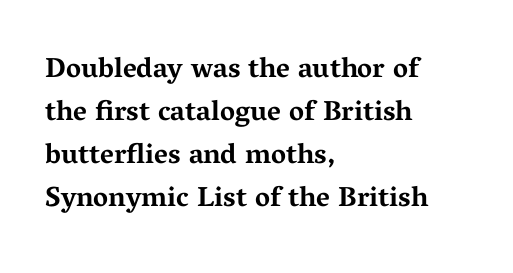
{"serif": "yes", "italic": "no", "bold": "yes", "weight": "bold", "width": "wide", "stroke_contrast": "medium", "x_height": "medium", "monospaced": "no", "underline": "no", "align": "left", "line_spacing": "normal", "line_spacing_ratio": 1.53, "letter_spacing": "normal", "letter_spacing_em": 0.0, "glyph_px": 28}
